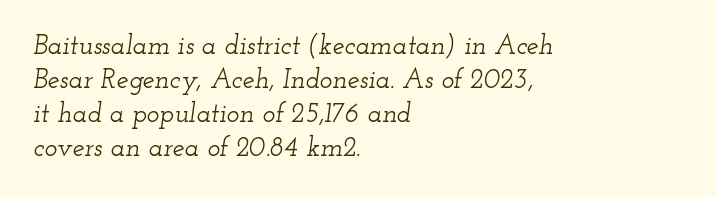
{"italic": "yes", "lean": "right", "slant_degrees": 12, "underline": "no", "align": "left", "line_spacing": "normal", "line_spacing_ratio": 1.26, "letter_spacing": "normal", "letter_spacing_em": 0.0, "glyph_px": 27}
